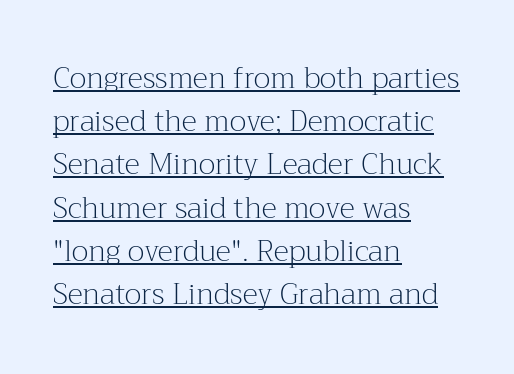
The image shows 29 px light serif type, upright; set left-aligned, normal line spacing (1.49x), normal letter spacing, underlined; medium stroke contrast and a medium x-height.
